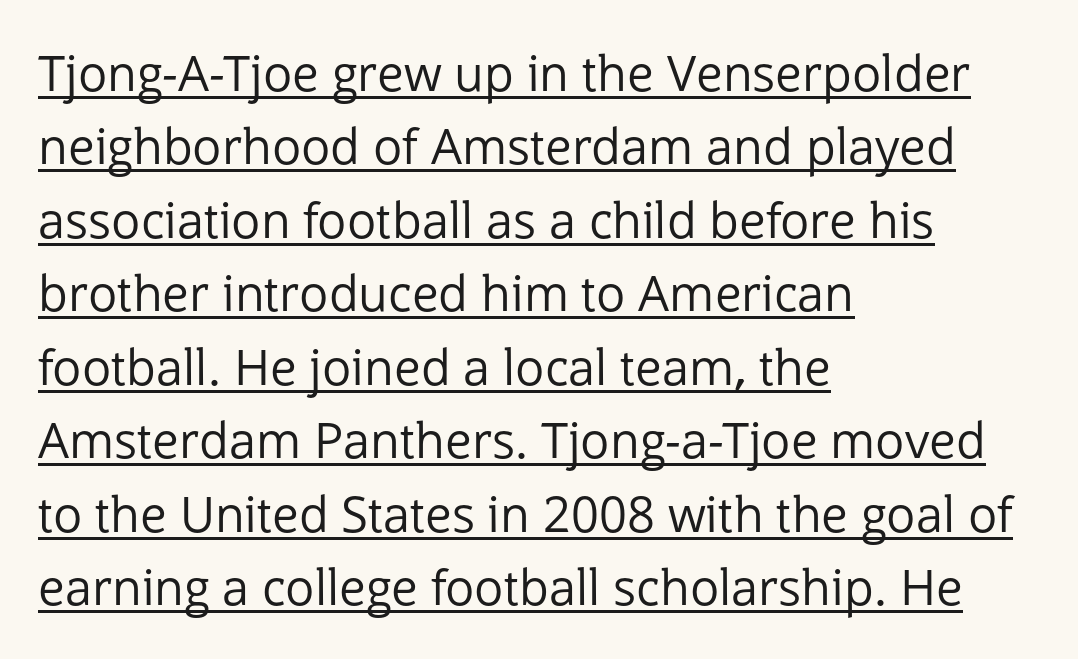
{"serif": "no", "italic": "no", "bold": "no", "weight": "regular", "width": "normal", "stroke_contrast": "low", "x_height": "medium", "monospaced": "no", "underline": "yes", "align": "left", "line_spacing": "normal", "line_spacing_ratio": 1.5, "letter_spacing": "normal", "letter_spacing_em": 0.0, "glyph_px": 49}
